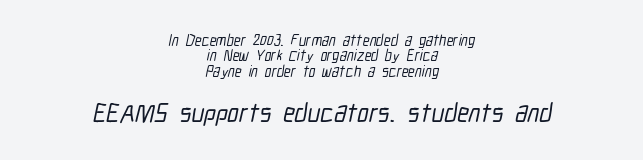
Small over large — that's the arrangement of the two blocks here. Is the block centered? Yes — each line is placed symmetrically about the middle. The letterforms sit shoulder to shoulder at normal distance. Check the space under the baseline: it is left empty. Notice how descenders almost collide with the ascenders below — that's tight leading.
